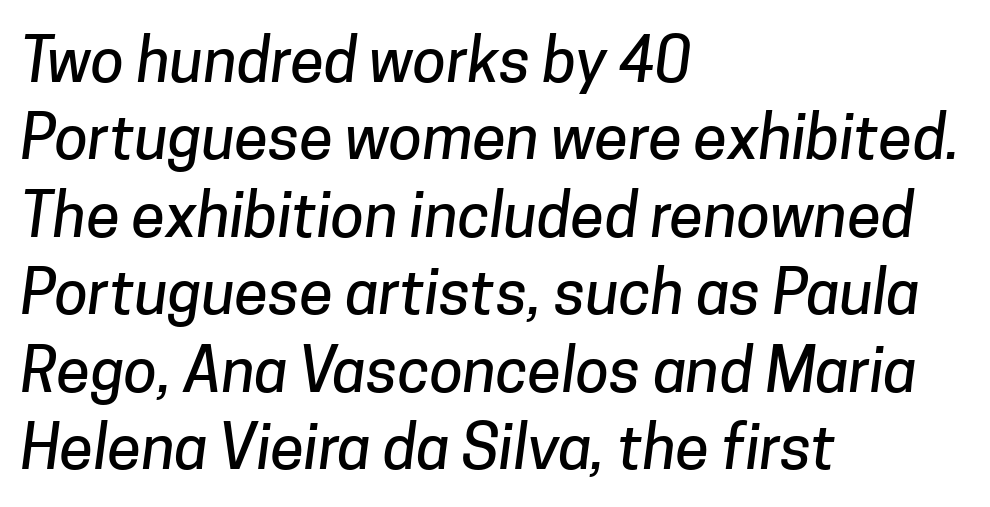
Each letter's strokes conclude bluntly, with no projecting serifs. Words appear dense and cohesive because spacing is normal. Here the designer chose a conventional face with non-uniform glyph widths. Where is the straight margin? On the left. The strip under each line holds only bare page. Regarding leading, the lines here are spaced in the standard way.
